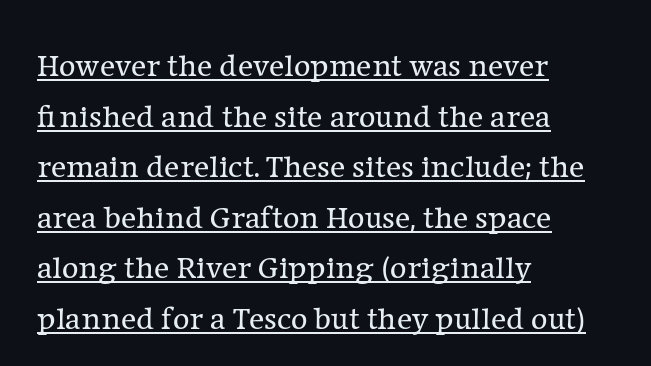
Interline gaps are of average width in this sample. Emphasis is given by a line drawn under the lettering. Ordinary non-slanted type is in use. The letters sit at their default tracking, neither squeezed nor spread. Serif or sans? Serif — the stroke terminals have little feet.
